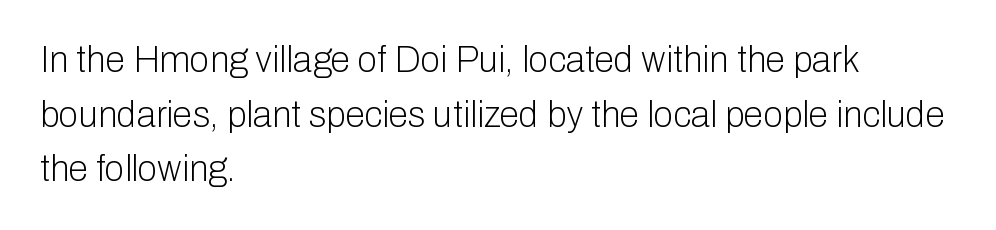
The image shows 36 px light sans-serif type, upright; set left-aligned, normal line spacing (1.52x), normal letter spacing, not underlined; low stroke contrast and a medium x-height.
